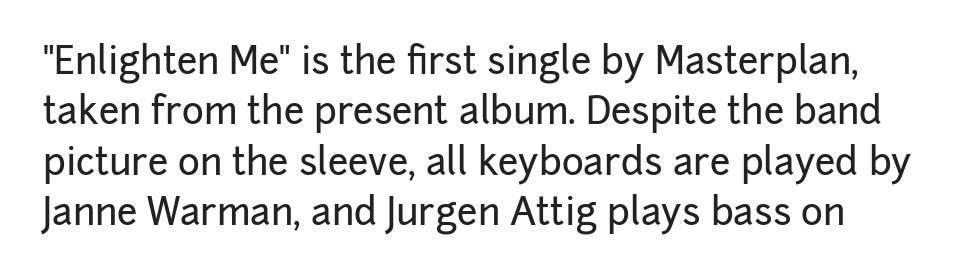
{"serif": "no", "italic": "no", "width": "normal", "stroke_contrast": "low", "x_height": "medium", "monospaced": "no", "underline": "no", "align": "left", "line_spacing": "normal", "line_spacing_ratio": 1.36, "letter_spacing": "normal", "letter_spacing_em": 0.0, "glyph_px": 37}
